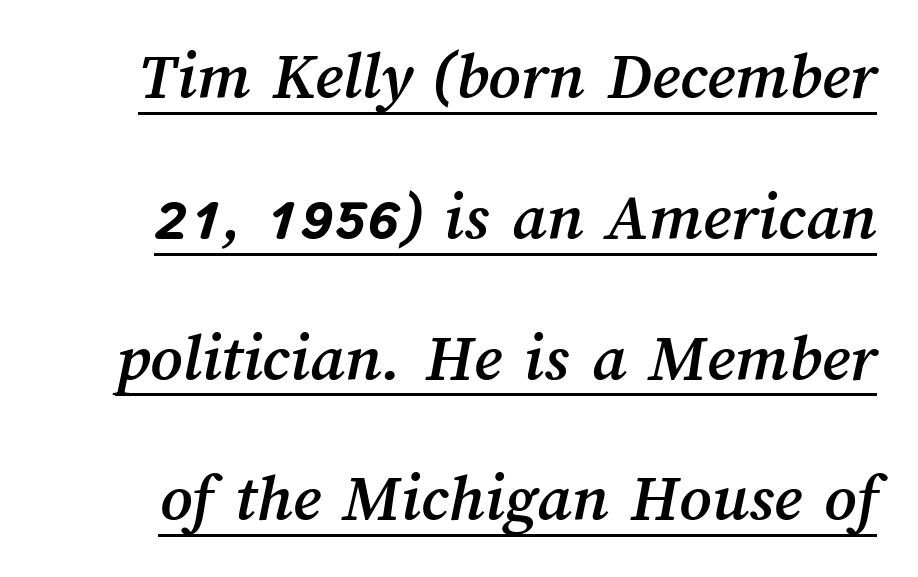
Q: Is the text underlined? A: Yes.
Q: Is the spacing between letters normal or unusually wide? A: Normal.
Q: Is the spacing between lines tight, normal or loose? A: Loose.
Q: Width (condensed, normal, or wide)? A: Normal.
Q: Stroke contrast? A: Medium.
Q: x-height? A: Medium.
Q: Monospaced? A: No.
